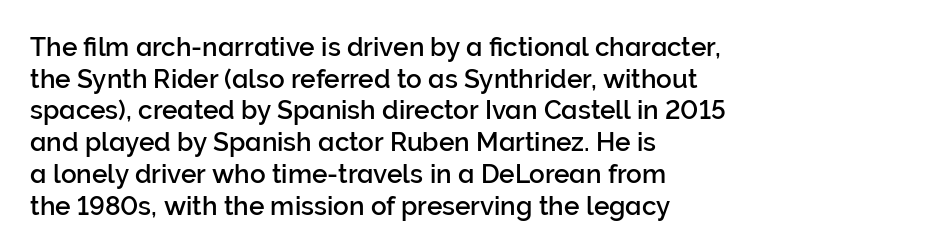
The lettering stays uniformly vertical, giving the passage a roman look. The baseline area is clear. The setting favours the left margin, as ordinary paragraphs usually do. These lines keep a tight, regular rhythm from letter to letter.
